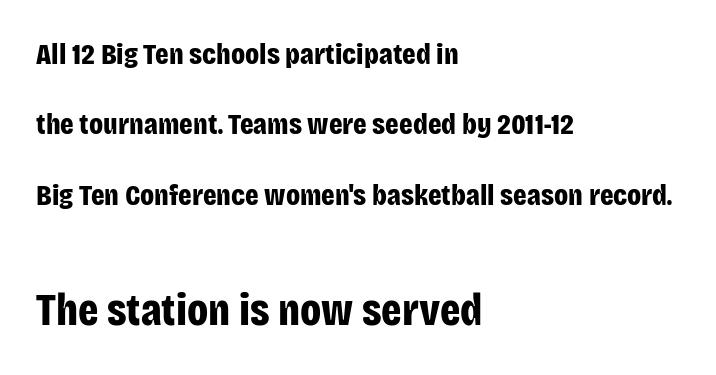
Quick note: interline space is abundant. You get the small type first, then a jump to larger type. Set as a true bold cut, around the 700 mark. The face used here is proportionally spaced, like ordinary book or web type. Short note: letters normally spaced.
